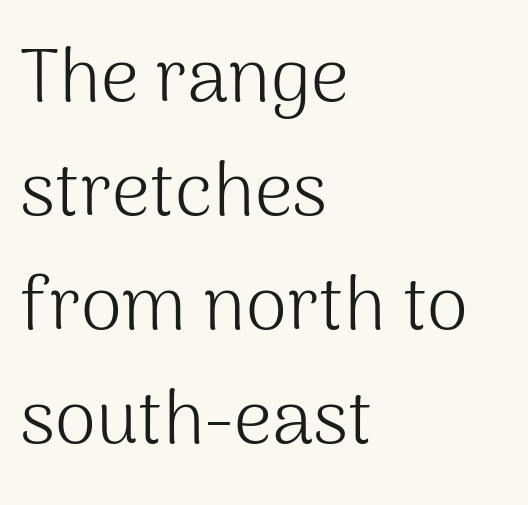
These glyphs show unthickened strokes, regular width or finer. Do the letters lean? They stand straight. Nobody touched the tracking dial on this one. Serif or sans? Sans — the stroke terminals are bare. Decoration check: the copy has no underline.
